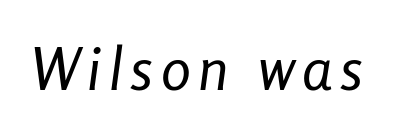
No letter is thick-stroked: the sample isn't bold. Italic? Definitely — the glyphs are oblique. The letters advance in unequal steps, a hallmark of proportional type. The string is rendered with underlining switched off.
